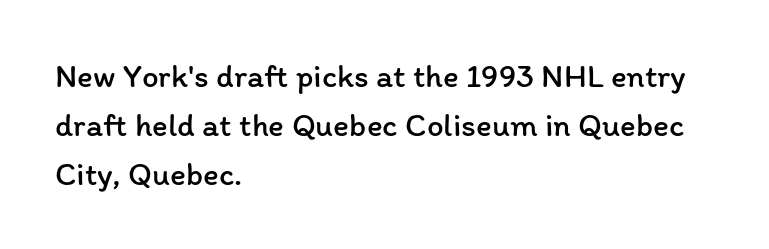
The image shows 33 px regular-weight type, upright; set left-aligned, normal line spacing (1.48x), normal letter spacing, not underlined; low stroke contrast and a medium x-height.
